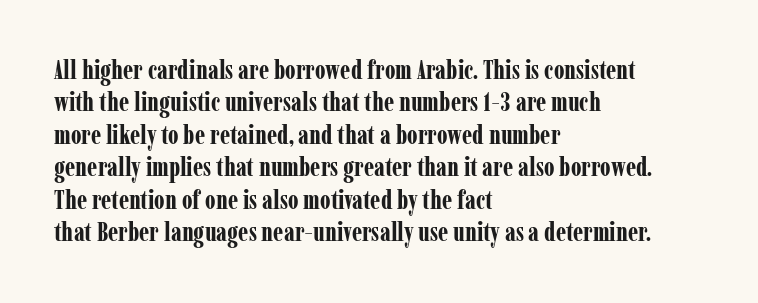
Interline gaps are of average width in this sample. Words float on clear page, feet unadorned. Weight check: bold — yes, fully. These lines were composed using upright roman letters.
